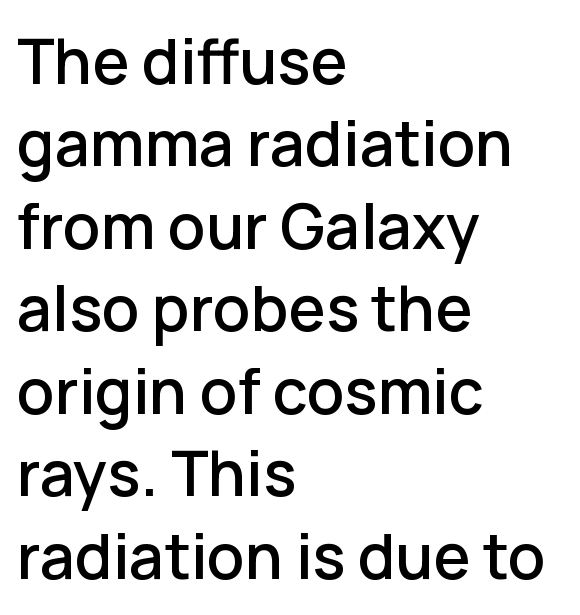
The image shows 62 px sans-serif type, upright; set left-aligned, normal line spacing (1.33x), normal letter spacing, not underlined; low stroke contrast and a medium x-height.
